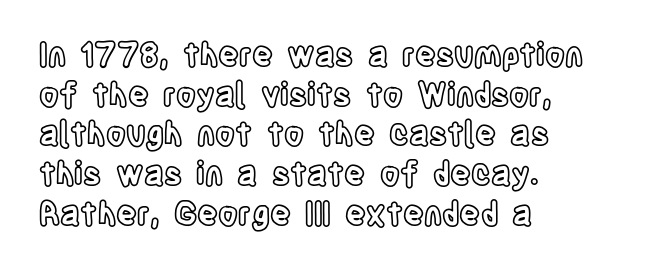
The image shows 32 px condensed type, upright; set left-aligned, line spacing 1.24x, normal letter spacing, not underlined; a large x-height.
